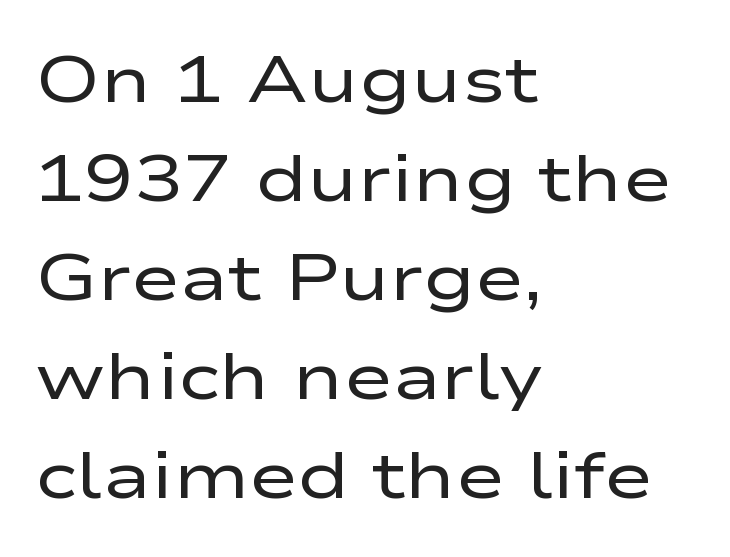
The passage shown has conventional tracking throughout. The type family on display is of the sans-serif kind. This sample is left-justified, so line endings fall wherever the words run out. Stems and bowls with no extra thickness — not bold. The specimen omits any rule beneath the text block's lines.
